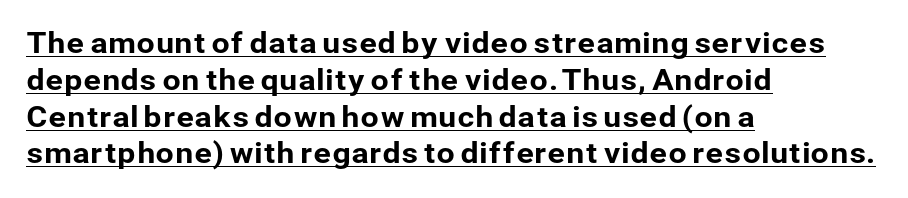
Q: Is the text italic (slanted)? A: No, it is upright.
Q: Is the typeface a serif or a sans-serif typeface? A: Sans-serif.
Q: Is the text underlined? A: Yes.
Q: How is the paragraph aligned? A: Left-aligned.
Q: Is the spacing between letters normal or unusually wide? A: Normal.
Q: Is the spacing between lines tight, normal or loose? A: Normal.
Q: Width (condensed, normal, or wide)? A: Normal.
Q: Stroke contrast? A: Low.
Q: x-height? A: Medium.
Q: Monospaced? A: No.
